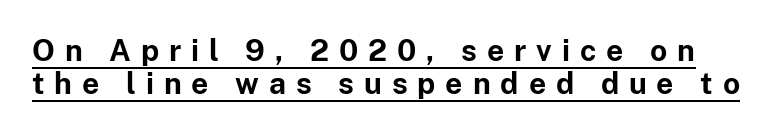
Q: Is the text bold? A: Yes.
Q: Is the text italic (slanted)? A: No, it is upright.
Q: Is the typeface a serif or a sans-serif typeface? A: Sans-serif.
Q: Is the text underlined? A: Yes.
Q: Is the spacing between letters normal or unusually wide? A: Unusually wide.
Q: Is the spacing between lines tight, normal or loose? A: Tight.
Q: Width (condensed, normal, or wide)? A: Normal.
Q: Stroke contrast? A: Low.
Q: x-height? A: Medium.
Q: Monospaced? A: No.
